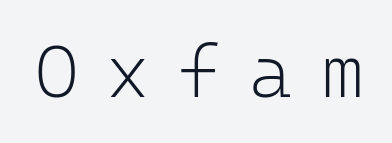
The image shows 74 px light sans-serif type, upright, monospaced; set unusually wide letter spacing (+0.38 em), not underlined; low stroke contrast and a medium x-height.
